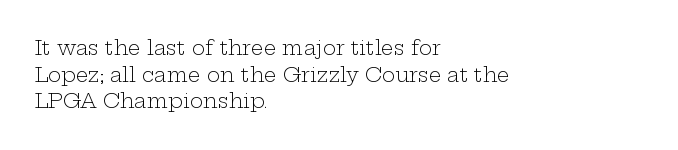
{"italic": "no", "bold": "no", "underline": "no", "align": "left", "line_spacing": "normal", "line_spacing_ratio": 1.33, "letter_spacing": "normal", "letter_spacing_em": 0.0, "glyph_px": 20}
